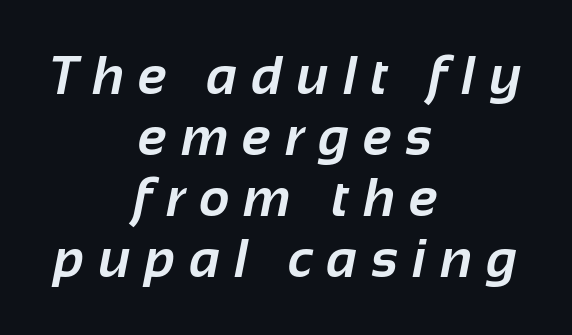
Q: Is the text bold? A: Yes.
Q: Is the typeface a serif or a sans-serif typeface? A: Sans-serif.
Q: Is the text underlined? A: No.
Q: How is the paragraph aligned? A: Centered.
Q: Is the spacing between letters normal or unusually wide? A: Unusually wide.
Q: Is the spacing between lines tight, normal or loose? A: Tight.
Q: Width (condensed, normal, or wide)? A: Normal.
Q: Stroke contrast? A: Low.
Q: x-height? A: Medium.
Q: Monospaced? A: No.
